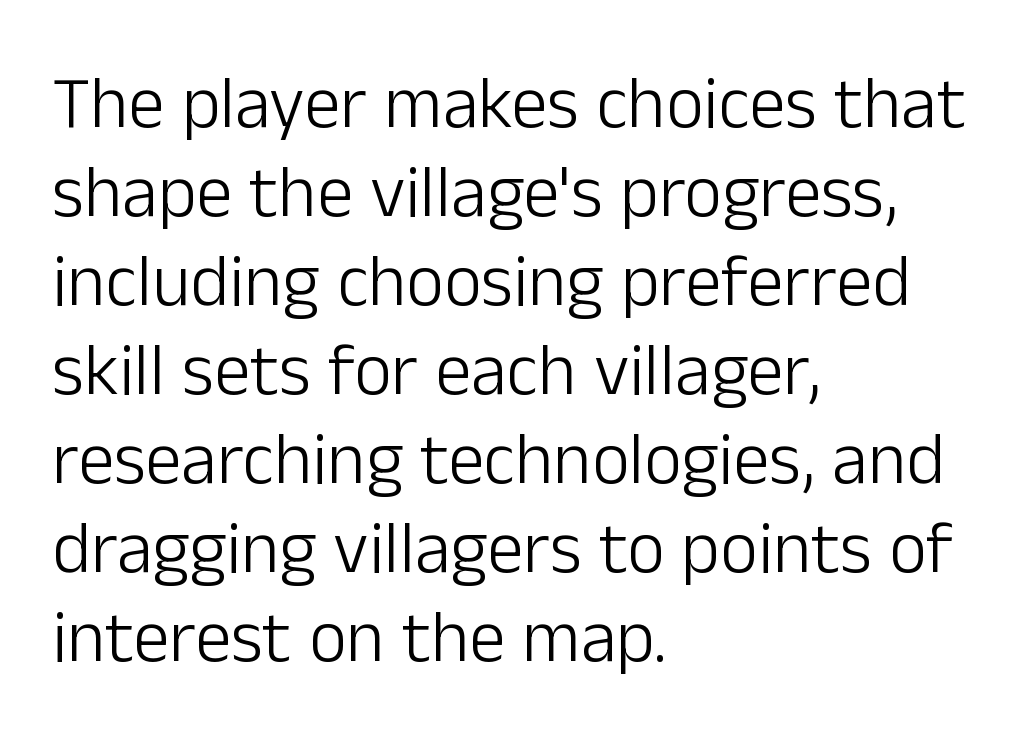
The image shows 73 px light sans-serif type, upright; set left-aligned, line spacing 1.22x, normal letter spacing, not underlined; low stroke contrast and a medium x-height.
